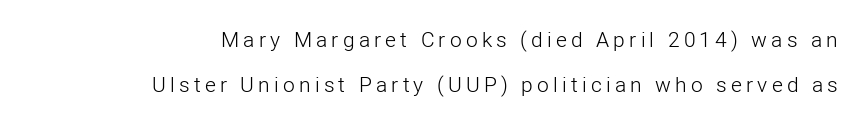
The image shows 21 px text type, upright; set right-aligned, loose line spacing (2.16x), unusually wide letter spacing (+0.2 em), not underlined.
